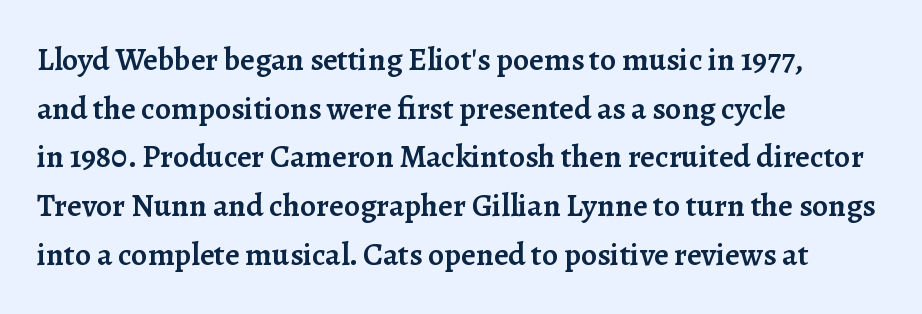
The image shows 32 px semibold serif type, upright; set left-aligned, normal line spacing (1.52x), normal letter spacing, not underlined; low stroke contrast and a medium x-height.
